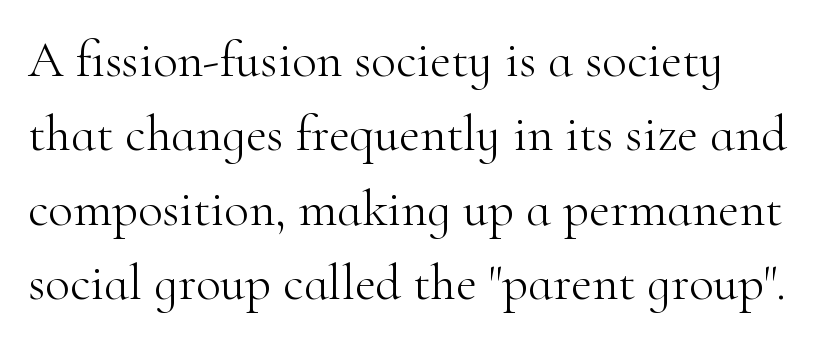
Q: Is the text bold? A: No.
Q: Is the text italic (slanted)? A: No, it is upright.
Q: Is the typeface a serif or a sans-serif typeface? A: Serif.
Q: Is the text underlined? A: No.
Q: Is the spacing between letters normal or unusually wide? A: Normal.
Q: Is the spacing between lines tight, normal or loose? A: Normal.
Q: Width (condensed, normal, or wide)? A: Normal.
Q: Stroke contrast? A: High.
Q: x-height? A: Small.
Q: Monospaced? A: No.
